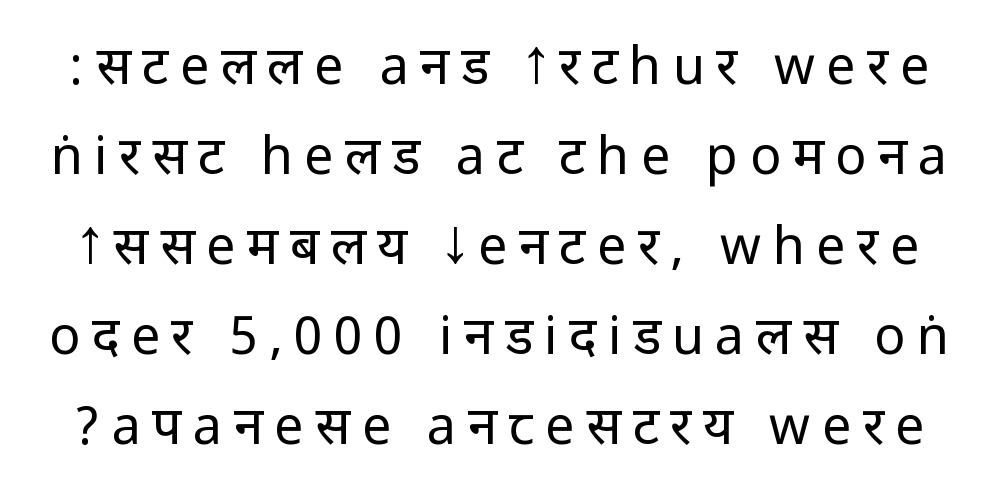
The image shows 52 px regular-weight, condensed sans-serif type, upright; set line spacing 1.73x, unusually wide letter spacing (+0.22 em), not underlined; low stroke contrast.
